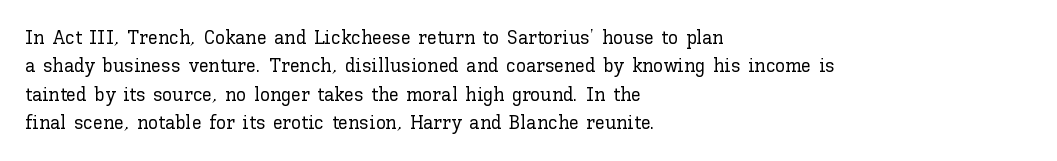
{"italic": "no", "underline": "no", "align": "left", "line_spacing": "normal", "line_spacing_ratio": 1.42, "letter_spacing": "normal", "letter_spacing_em": 0.0, "glyph_px": 20}
